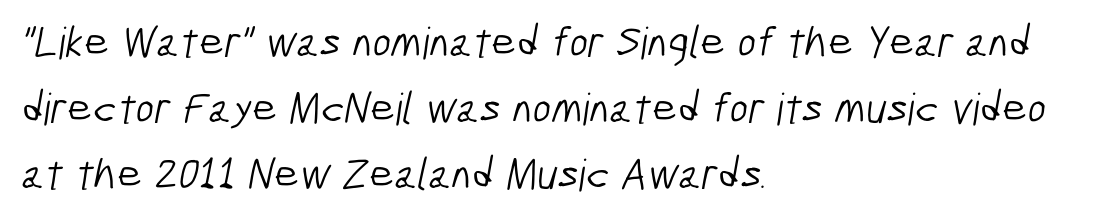
{"serif": "no", "bold": "no", "weight": "light", "width": "condensed", "stroke_contrast": "low", "x_height": "medium", "monospaced": "no", "underline": "no", "align": "left", "line_spacing": "normal", "line_spacing_ratio": 1.5, "letter_spacing": "normal", "letter_spacing_em": 0.0, "glyph_px": 44}
